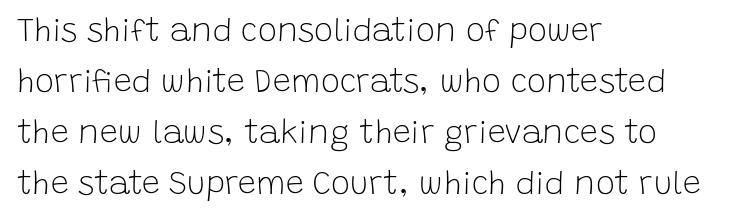
Q: Is the text bold? A: No.
Q: Is the text italic (slanted)? A: No, it is upright.
Q: Is the typeface a serif or a sans-serif typeface? A: Sans-serif.
Q: Is the text underlined? A: No.
Q: How is the paragraph aligned? A: Left-aligned.
Q: Is the spacing between letters normal or unusually wide? A: Normal.
Q: Is the spacing between lines tight, normal or loose? A: Normal.
Q: Width (condensed, normal, or wide)? A: Normal.
Q: Stroke contrast? A: Low.
Q: x-height? A: Large.
Q: Monospaced? A: No.
